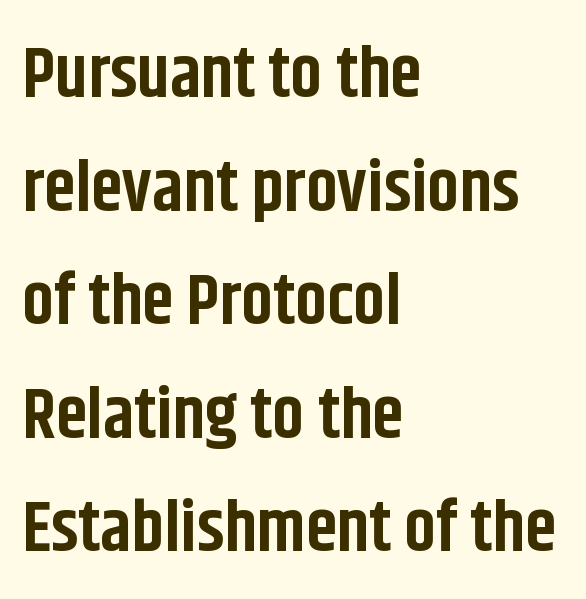
{"serif": "no", "italic": "no", "bold": "yes", "weight": "bold", "width": "condensed", "stroke_contrast": "low", "x_height": "large", "monospaced": "no", "underline": "no", "align": "left", "line_spacing": "normal", "line_spacing_ratio": 1.6, "letter_spacing": "normal", "letter_spacing_em": 0.0, "glyph_px": 71}
